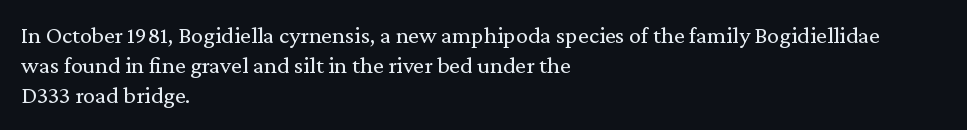
{"italic": "no", "bold": "no", "underline": "no", "align": "left", "line_spacing_ratio": 1.24, "letter_spacing": "normal", "letter_spacing_em": 0.0, "glyph_px": 24}
